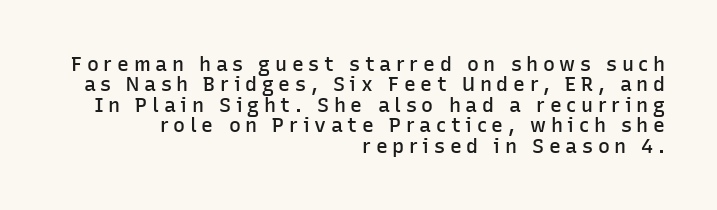
Q: Is the text bold? A: Semi-bold.
Q: Is the text italic (slanted)? A: No, it is upright.
Q: Is the text underlined? A: No.
Q: How is the paragraph aligned? A: Right-aligned.
Q: Is the spacing between letters normal or unusually wide? A: Unusually wide.
Q: Is the spacing between lines tight, normal or loose? A: Tight.
